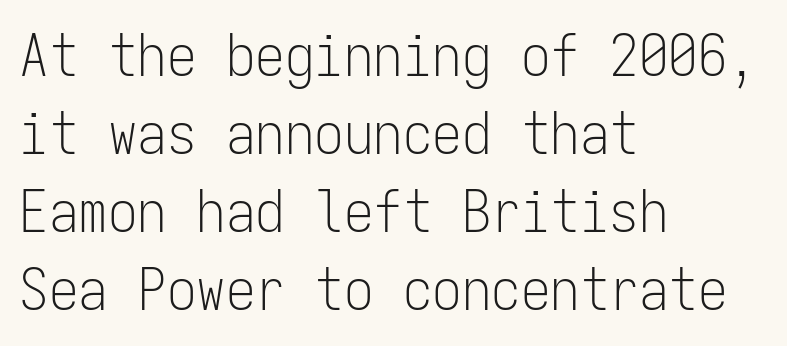
{"serif": "no", "italic": "no", "bold": "no", "weight": "light", "width": "condensed", "stroke_contrast": "low", "x_height": "medium", "monospaced": "yes", "underline": "no", "align": "left", "line_spacing": "normal", "line_spacing_ratio": 1.32, "letter_spacing": "normal", "letter_spacing_em": 0.0, "glyph_px": 59}
